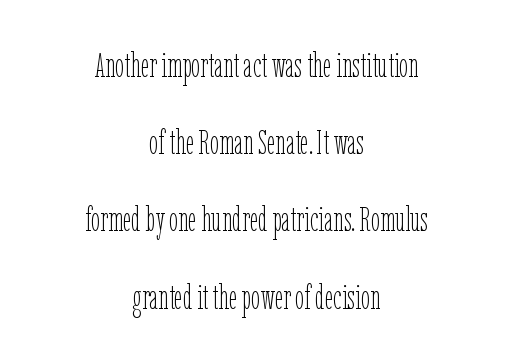
Q: Is the text bold? A: No.
Q: Is the text italic (slanted)? A: No, it is upright.
Q: Is the text underlined? A: No.
Q: How is the paragraph aligned? A: Centered.
Q: Is the spacing between letters normal or unusually wide? A: Normal.
Q: Is the spacing between lines tight, normal or loose? A: Loose.
Q: Width (condensed, normal, or wide)? A: Condensed.
Q: Stroke contrast? A: Low.
Q: x-height? A: Medium.
Q: Monospaced? A: No.
